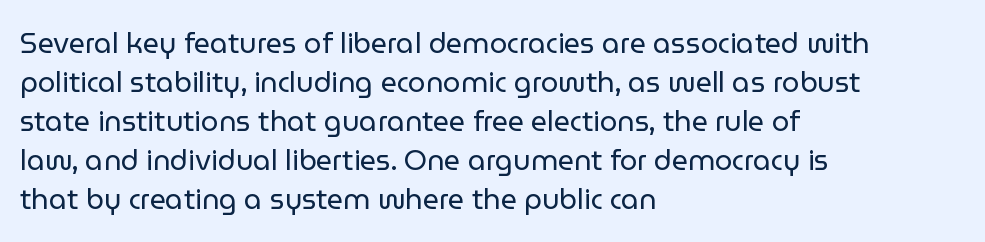
The image shows 28 px regular-weight sans-serif type, upright; set left-aligned, normal line spacing (1.39x), normal letter spacing, not underlined; low stroke contrast and a medium x-height.
